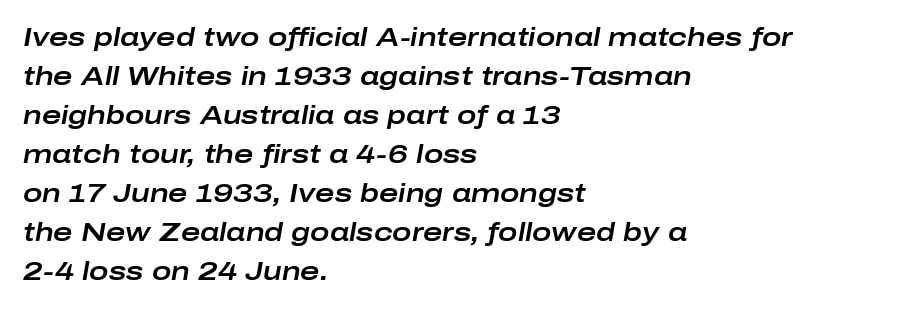
{"italic": "yes", "lean": "right", "slant_degrees": 10, "underline": "no", "align": "left", "line_spacing": "normal", "line_spacing_ratio": 1.5, "letter_spacing": "normal", "letter_spacing_em": 0.0, "glyph_px": 26}
